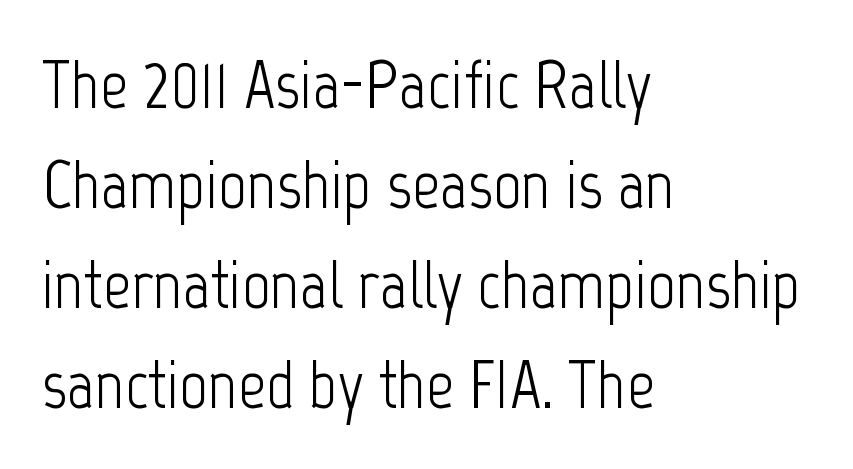
The image shows 69 px light, condensed sans-serif type, upright; set left-aligned, normal line spacing (1.45x), normal letter spacing, not underlined; low stroke contrast and a medium x-height.
